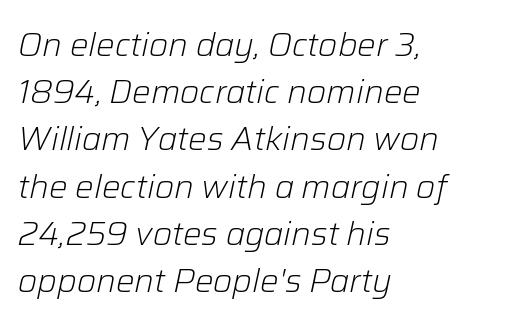
A typesetter would call this proportional, since set widths differ per character. Slanted lettering throughout. No heavy texture on the line: the type isn't bold. Each line starts at the same left margin while the right side varies. Leading: standard.
